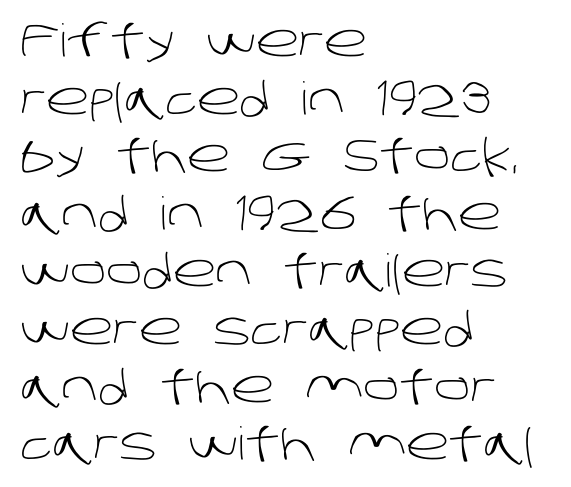
Check under the words: just untouched page. Students, note that the glyphs here touch the page at normal intervals. Quick note: interline space is typical. The strokes are not fattened; the text isn't bold. Serif or sans? Sans — the stroke terminals are bare. This sample has the flowing, uneven cadence of proportional lettering.
